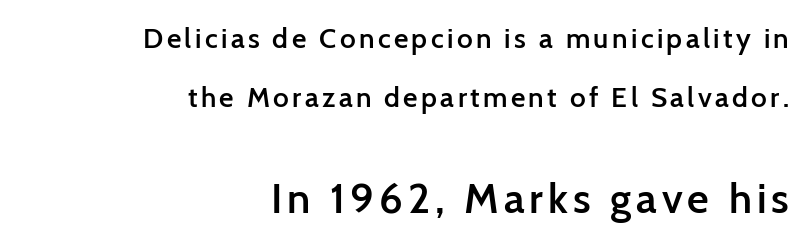
The characters look somewhat weighty, a semibold short of true bold. The emphasis by scale lands on block number two, below. Underline: absent. Is there any slant? The stems are plumb. Are there feet on the stems? There aren't — it's a sans.
